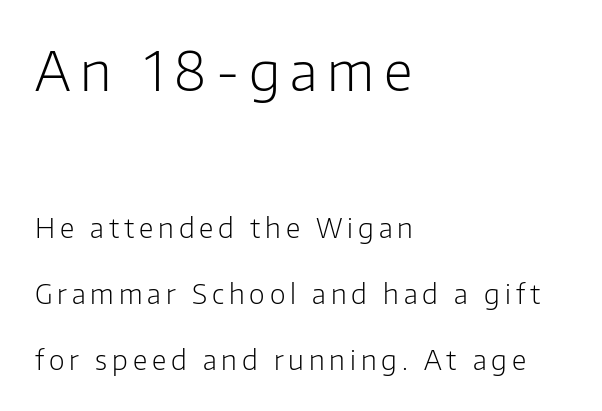
The image shows 54 px light sans-serif type, upright; set left-aligned, loose line spacing (2.44x), not underlined; the first (top) block is 2.0x larger; low stroke contrast and a medium x-height.
